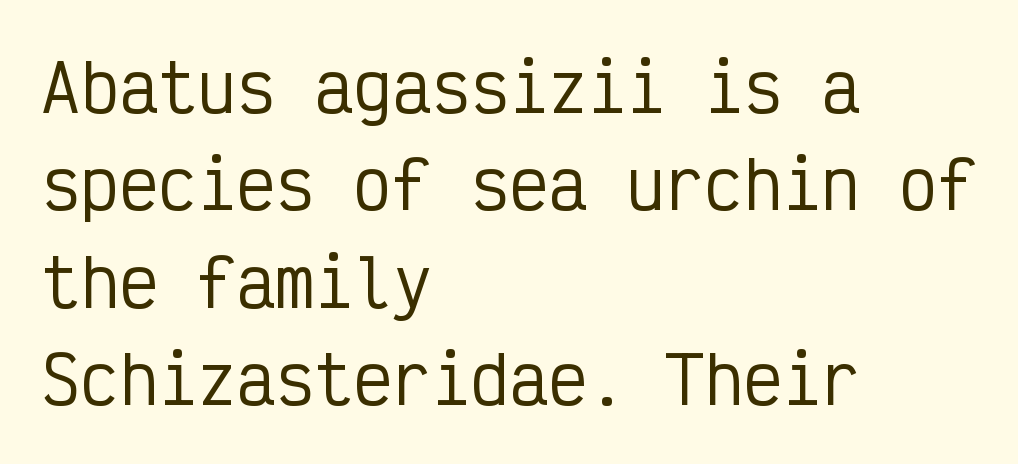
{"serif": "no", "italic": "no", "width": "condensed", "stroke_contrast": "low", "x_height": "medium", "monospaced": "yes", "underline": "no", "align": "left", "line_spacing": "normal", "line_spacing_ratio": 1.5, "letter_spacing": "normal", "letter_spacing_em": 0.0, "glyph_px": 65}
